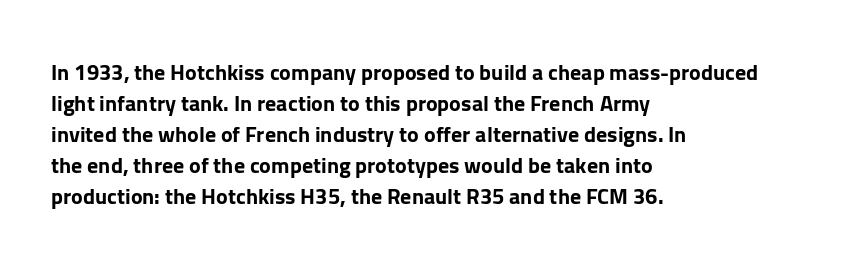
Q: Is the text bold? A: Yes.
Q: Is the text italic (slanted)? A: No, it is upright.
Q: Is the text underlined? A: No.
Q: How is the paragraph aligned? A: Left-aligned.
Q: Is the spacing between letters normal or unusually wide? A: Normal.
Q: Is the spacing between lines tight, normal or loose? A: Normal.
